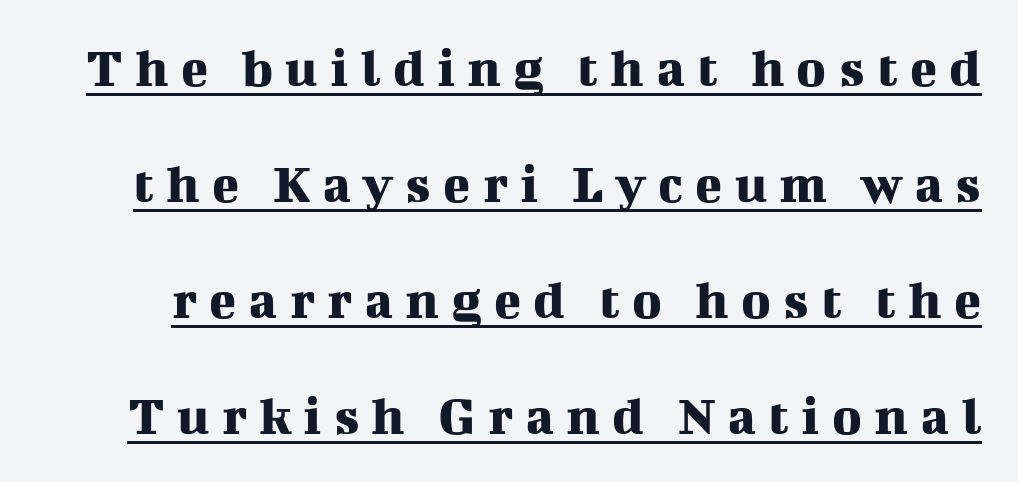
Caption: expanded tracking, letters set apart. The line-height multiplier appears high, well above default. Typographically, this falls in the serif category. The lettering stays uniformly vertical, giving the passage a roman look. Has an underline been added? It has. Here the designer chose a conventional face with non-uniform glyph widths.
